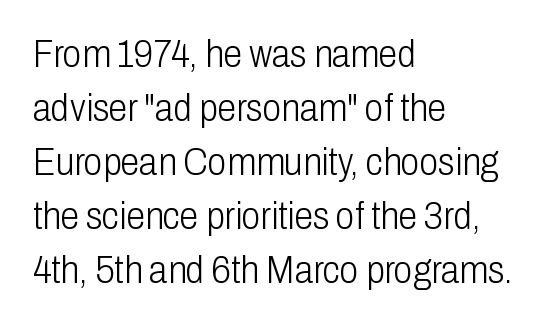
Varying glyph widths throughout — classic text-font behaviour. Leftover space on each line is placed entirely after the last word. The weight tops out at a normal text grade. Glance below the letters and you will spot only blank space. Nope, not italic — everything's standing straight.
